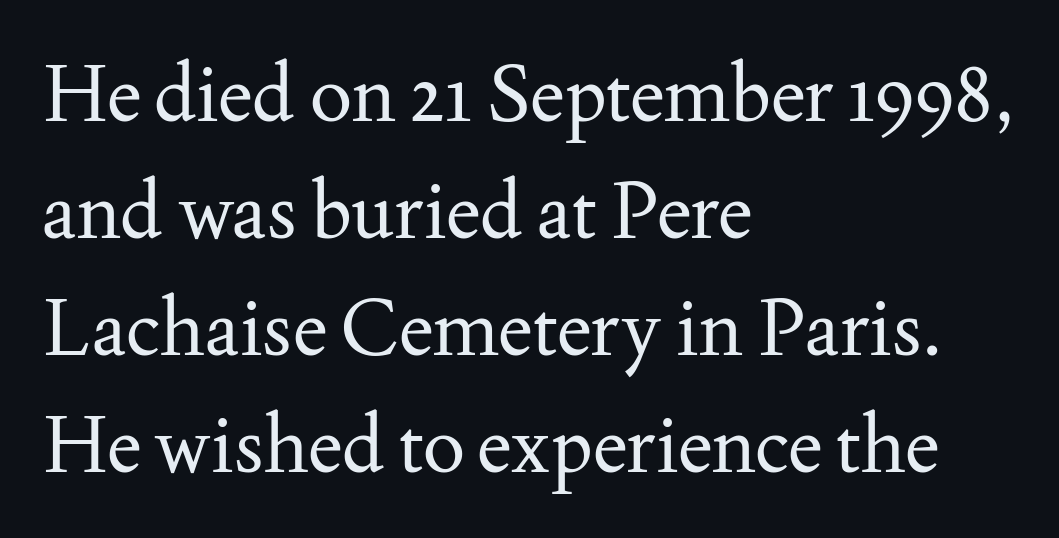
Is the block centered? No — it sits flush against the left margin. The passage shown is not underscored anywhere. The horizontal fit of the characters is conventional and even. Horizontal bands of white between lines are of average thickness.
